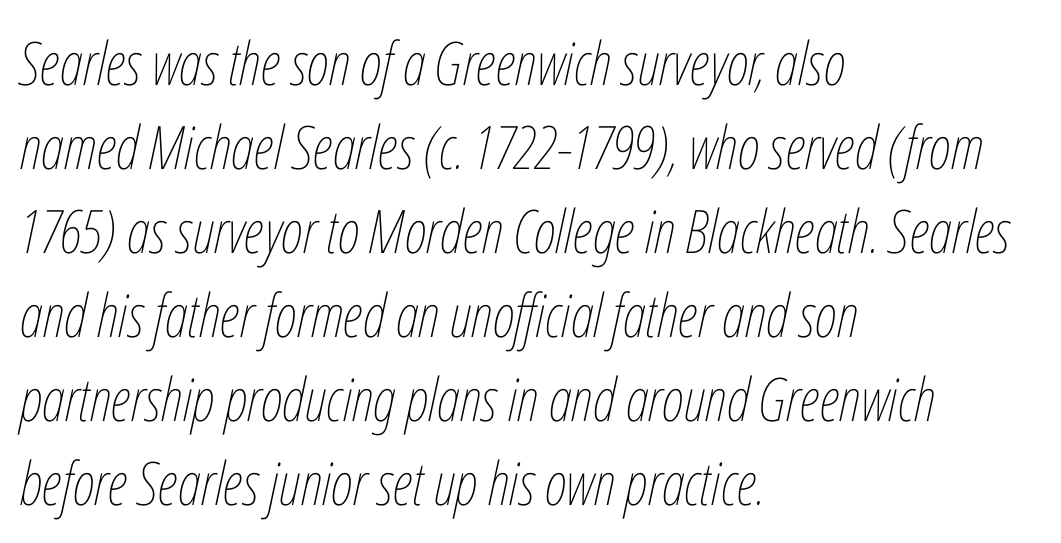
Q: Is the text bold? A: No.
Q: Is the text italic (slanted)? A: Yes, it leans right by about 12 degrees.
Q: Is the text underlined? A: No.
Q: How is the paragraph aligned? A: Left-aligned.
Q: Is the spacing between letters normal or unusually wide? A: Normal.
Q: Is the spacing between lines tight, normal or loose? A: Normal.
Q: Width (condensed, normal, or wide)? A: Condensed.
Q: Stroke contrast? A: Low.
Q: x-height? A: Medium.
Q: Monospaced? A: No.
